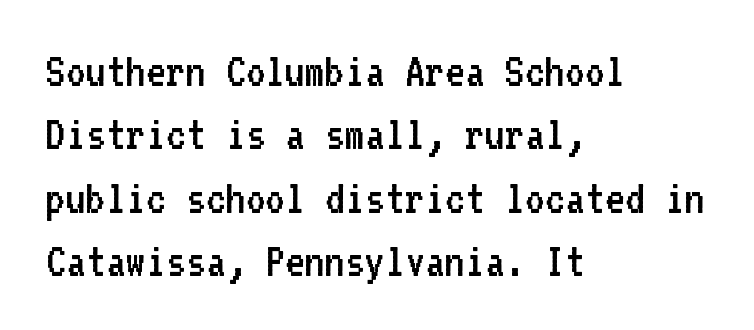
Q: Is the text bold? A: No.
Q: Is the text italic (slanted)? A: No, it is upright.
Q: Is the typeface a serif or a sans-serif typeface? A: Sans-serif.
Q: Is the text underlined? A: No.
Q: How is the paragraph aligned? A: Left-aligned.
Q: Is the spacing between letters normal or unusually wide? A: Normal.
Q: Is the spacing between lines tight, normal or loose? A: Normal.
Q: Width (condensed, normal, or wide)? A: Normal.
Q: Stroke contrast? A: Low.
Q: x-height? A: Medium.
Q: Monospaced? A: Yes.
